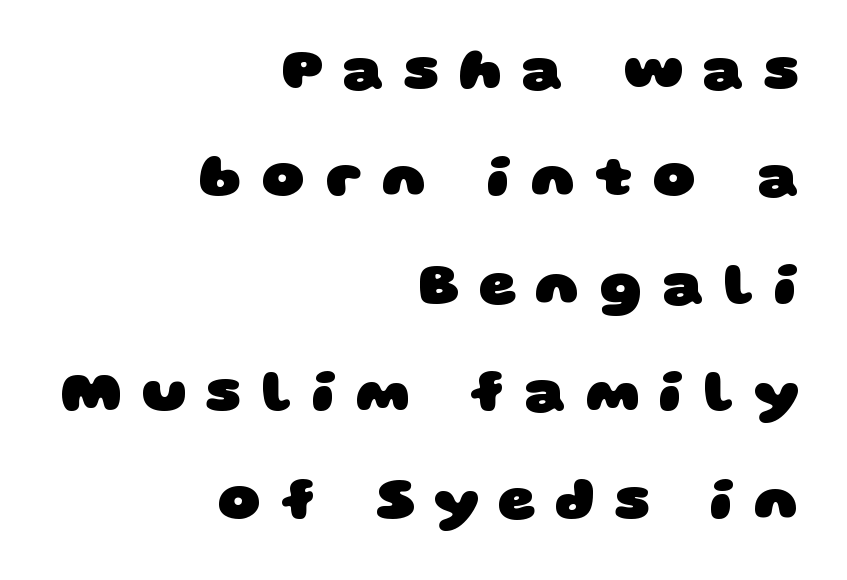
{"serif": "no", "bold": "yes", "weight": "heavy", "width": "wide", "stroke_contrast": "low", "x_height": "large", "monospaced": "no", "underline": "no", "align": "right", "line_spacing_ratio": 1.82, "letter_spacing": "wide", "letter_spacing_em": 0.33, "glyph_px": 59}
